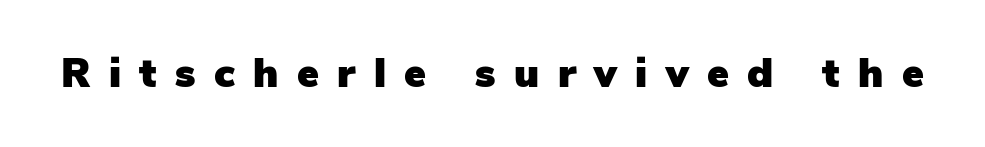
Q: Is the text italic (slanted)? A: No, it is upright.
Q: Is the typeface a serif or a sans-serif typeface? A: Sans-serif.
Q: Is the text underlined? A: No.
Q: Is the spacing between letters normal or unusually wide? A: Unusually wide.
Q: Width (condensed, normal, or wide)? A: Normal.
Q: Stroke contrast? A: Low.
Q: x-height? A: Medium.
Q: Monospaced? A: No.
